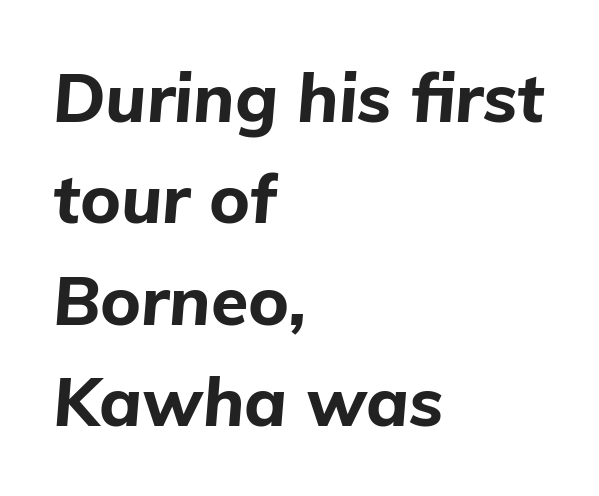
Q: Is the text bold? A: Yes.
Q: Is the text italic (slanted)? A: Yes, it leans right by about 5 degrees.
Q: Is the text underlined? A: No.
Q: How is the paragraph aligned? A: Left-aligned.
Q: Is the spacing between letters normal or unusually wide? A: Normal.
Q: Is the spacing between lines tight, normal or loose? A: Normal.
Q: Width (condensed, normal, or wide)? A: Normal.
Q: Stroke contrast? A: Low.
Q: x-height? A: Medium.
Q: Monospaced? A: No.
